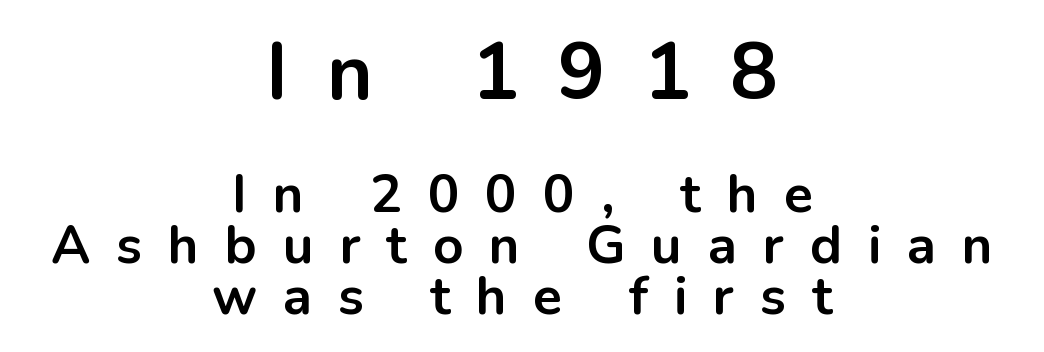
Q: Is the text bold? A: Yes.
Q: Is the text italic (slanted)? A: No, it is upright.
Q: Is the typeface a serif or a sans-serif typeface? A: Sans-serif.
Q: Is the text underlined? A: No.
Q: How is the paragraph aligned? A: Centered.
Q: Is the spacing between letters normal or unusually wide? A: Unusually wide.
Q: Is the spacing between lines tight, normal or loose? A: Tight.
Q: Which block of text is set in a larger size, the first (top) or the second (bottom)? A: The first (top) one.
Q: Width (condensed, normal, or wide)? A: Normal.
Q: Stroke contrast? A: Low.
Q: x-height? A: Medium.
Q: Monospaced? A: No.
